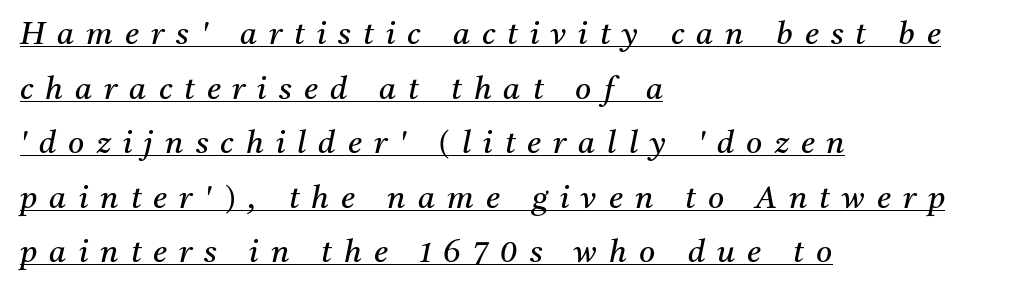
Character widths vary here, with narrow letters taking less room than wide ones. The paragraph shown leans on its left margin. Font category for this specimen: serif. The tracking jumps out immediately: characters are airy and widely separated. Designer's note — italics engaged.
